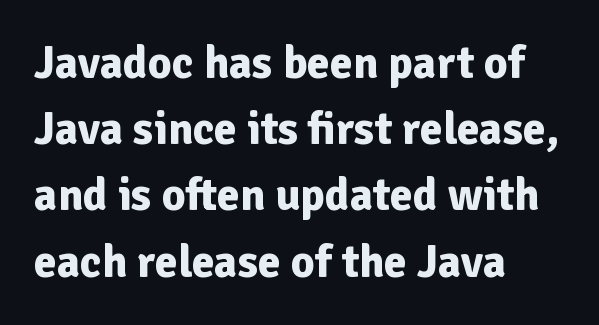
Q: Is the text bold? A: Yes.
Q: Is the text italic (slanted)? A: No, it is upright.
Q: Is the typeface a serif or a sans-serif typeface? A: Sans-serif.
Q: Is the text underlined? A: No.
Q: How is the paragraph aligned? A: Left-aligned.
Q: Is the spacing between letters normal or unusually wide? A: Normal.
Q: Is the spacing between lines tight, normal or loose? A: Normal.
Q: Width (condensed, normal, or wide)? A: Normal.
Q: Stroke contrast? A: Low.
Q: x-height? A: Medium.
Q: Monospaced? A: No.
